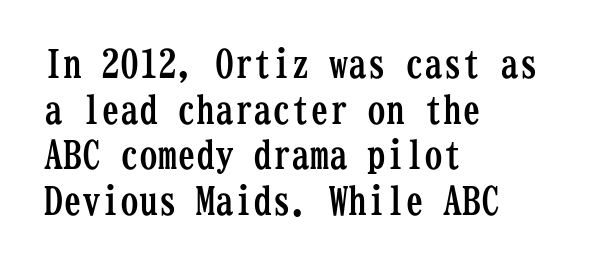
The image shows 38 px semibold, condensed serif type, upright, monospaced; set left-aligned, line spacing 1.2x, normal letter spacing, not underlined; low stroke contrast and a medium x-height.
